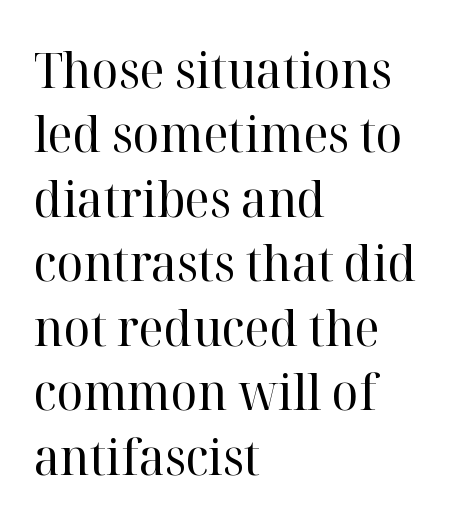
The image shows 50 px regular-weight serif type, upright; set left-aligned, normal line spacing (1.29x), normal letter spacing, not underlined; high stroke contrast and a medium x-height.
